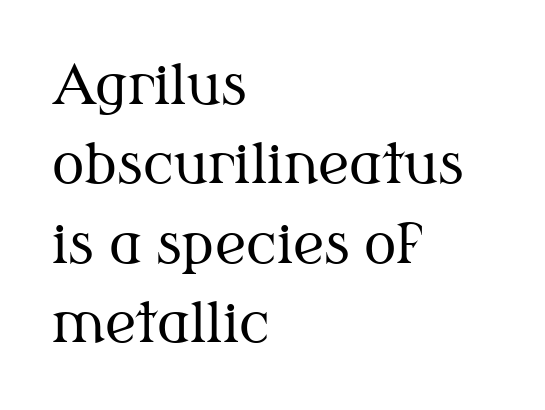
The image shows 54 px regular-weight serif type, upright; set left-aligned, normal line spacing (1.47x), normal letter spacing, not underlined; medium stroke contrast and a medium x-height.
